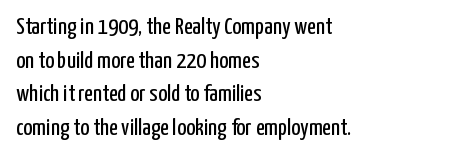
Does the copy run flush right? No — it runs flush left. Does extra space separate the letters? No, they use regular spacing. The letters look calm and open, with moderate or lighter stems. Beneath every word, the page is bare. Normally led — the rows are evenly, conventionally spaced.
